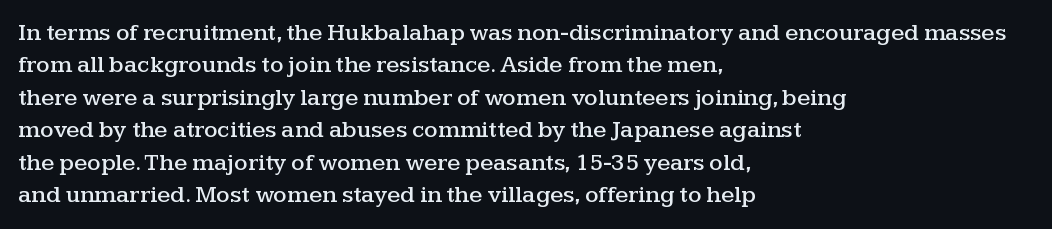
The image shows 24 px text type, upright; set left-aligned, normal line spacing (1.35x), normal letter spacing, not underlined.
